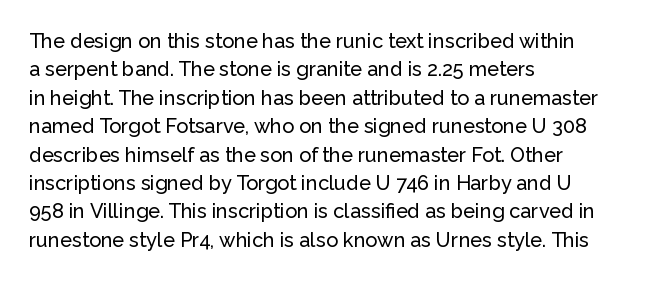
Reading down the block, your eye returns to a fixed left position each line. What stands out about the letter spacing? Nothing — it is the standard amount. The specimen reads as upright at a glance. The designer left line spacing at the default.
